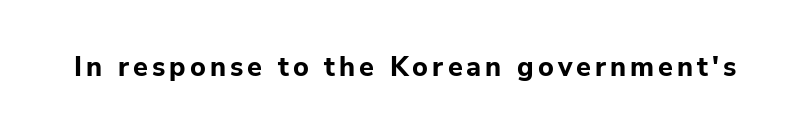
The image shows 27 px bold type, upright; set not underlined.
